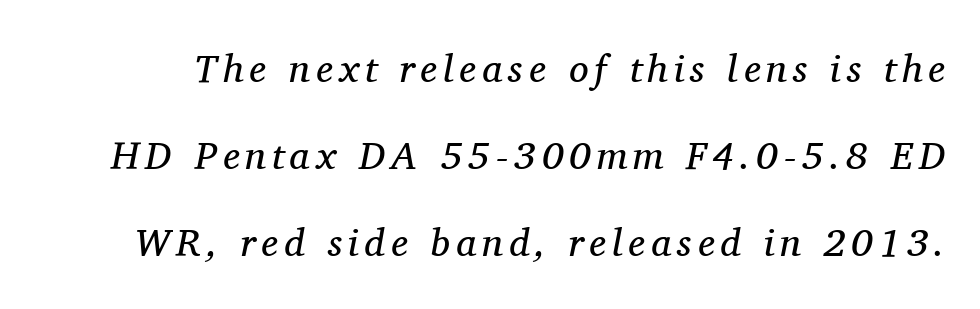
The image shows 39 px regular-weight serif type, italic (leaning right); set loose line spacing (2.23x), not underlined; medium stroke contrast and a medium x-height.
